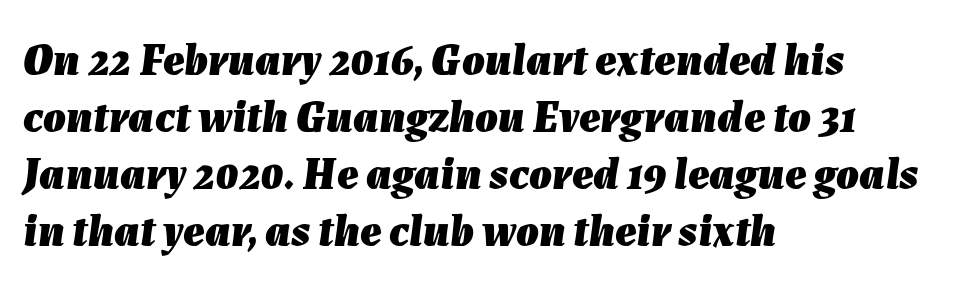
Q: Is the text bold? A: Yes.
Q: Is the text italic (slanted)? A: Yes, it leans right by about 7 degrees.
Q: Is the text underlined? A: No.
Q: How is the paragraph aligned? A: Left-aligned.
Q: Is the spacing between letters normal or unusually wide? A: Normal.
Q: Is the spacing between lines tight, normal or loose? A: Normal.
Q: Width (condensed, normal, or wide)? A: Normal.
Q: Stroke contrast? A: Low.
Q: x-height? A: Medium.
Q: Monospaced? A: No.
